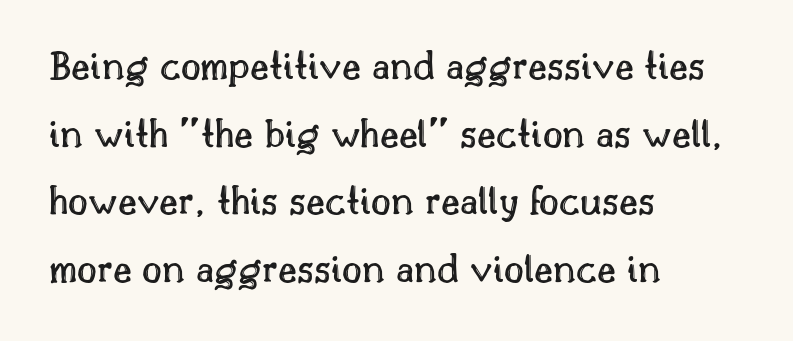
The specimen reads as upright at a glance. Underlining? Definitely not there. The lines in this sample share a left origin and differ only in where they stop. Here the designer chose a conventional face with non-uniform glyph widths. In terms of leading, this rendering sits right in the middle. What stands out about the letter spacing? Nothing — it is the standard amount.
